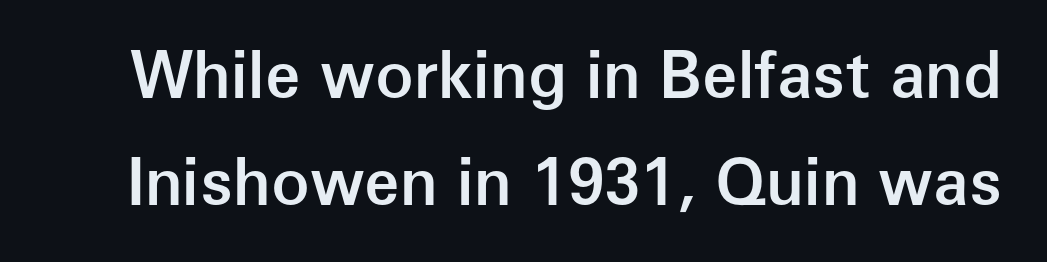
Q: Is the text bold? A: Semi-bold.
Q: Is the text italic (slanted)? A: No, it is upright.
Q: Is the typeface a serif or a sans-serif typeface? A: Sans-serif.
Q: Is the text underlined? A: No.
Q: Is the spacing between letters normal or unusually wide? A: Normal.
Q: Is the spacing between lines tight, normal or loose? A: Normal.
Q: Width (condensed, normal, or wide)? A: Normal.
Q: Stroke contrast? A: Low.
Q: x-height? A: Medium.
Q: Monospaced? A: No.
